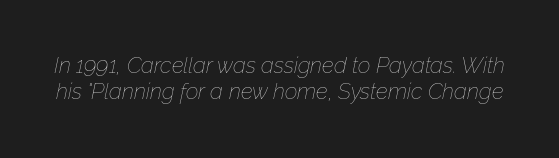
Q: Is the text bold? A: No.
Q: Is the text italic (slanted)? A: Yes, it leans right by about 12 degrees.
Q: Is the text underlined? A: No.
Q: Is the spacing between letters normal or unusually wide? A: Normal.
